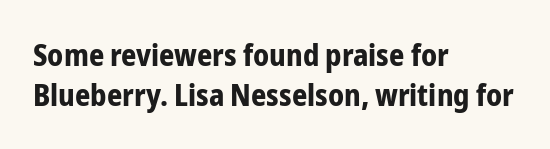
Q: Is the text bold? A: Yes.
Q: Is the text italic (slanted)? A: No, it is upright.
Q: Is the typeface a serif or a sans-serif typeface? A: Sans-serif.
Q: Is the text underlined? A: No.
Q: How is the paragraph aligned? A: Left-aligned.
Q: Is the spacing between letters normal or unusually wide? A: Normal.
Q: Is the spacing between lines tight, normal or loose? A: Normal.
Q: Width (condensed, normal, or wide)? A: Condensed.
Q: Stroke contrast? A: Low.
Q: x-height? A: Medium.
Q: Monospaced? A: No.
